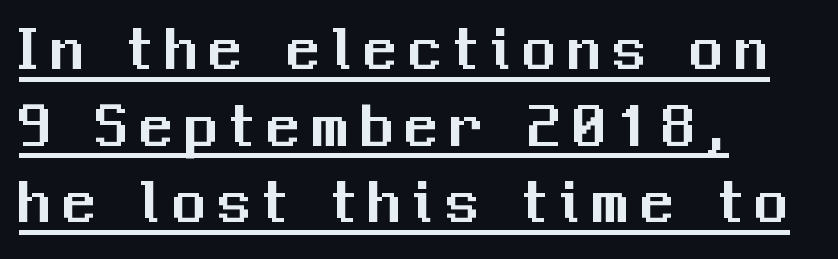
{"serif": "no", "italic": "no", "width": "normal", "stroke_contrast": "medium", "x_height": "medium", "monospaced": "no", "underline": "yes", "align": "left", "line_spacing_ratio": 1.16, "glyph_px": 66}
